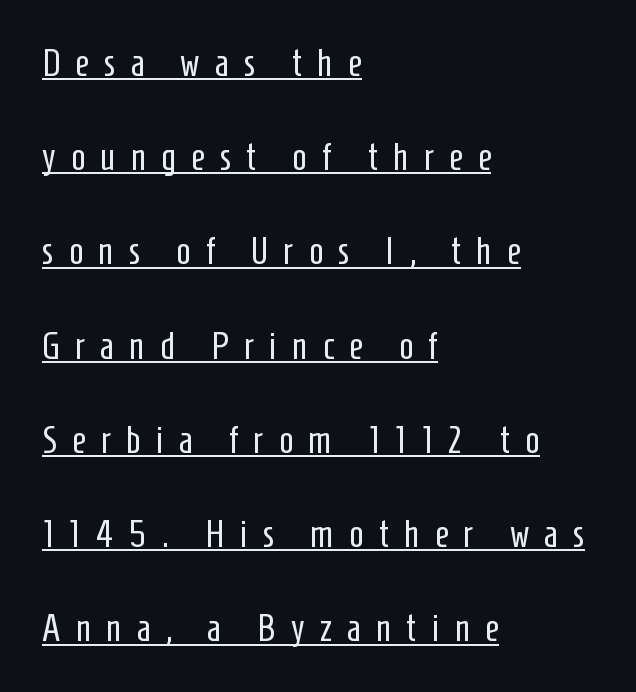
Q: Is the text bold? A: No.
Q: Is the text italic (slanted)? A: No, it is upright.
Q: Is the typeface a serif or a sans-serif typeface? A: Sans-serif.
Q: Is the text underlined? A: Yes.
Q: How is the paragraph aligned? A: Left-aligned.
Q: Is the spacing between letters normal or unusually wide? A: Unusually wide.
Q: Is the spacing between lines tight, normal or loose? A: Loose.
Q: Width (condensed, normal, or wide)? A: Condensed.
Q: Stroke contrast? A: Low.
Q: x-height? A: Medium.
Q: Monospaced? A: No.
